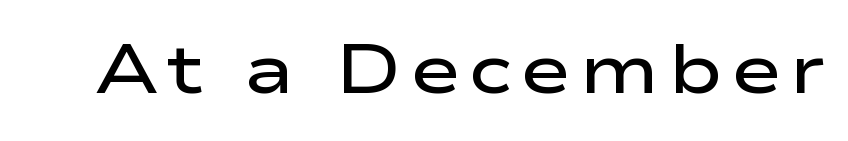
Characters remain perfectly vertical along every line. The letters advance in unequal steps, a hallmark of proportional type. Any mark beneath the type? The region is blank. The characters look somewhat weighty, a semibold short of true bold. This sample uses a sans-serif face.
